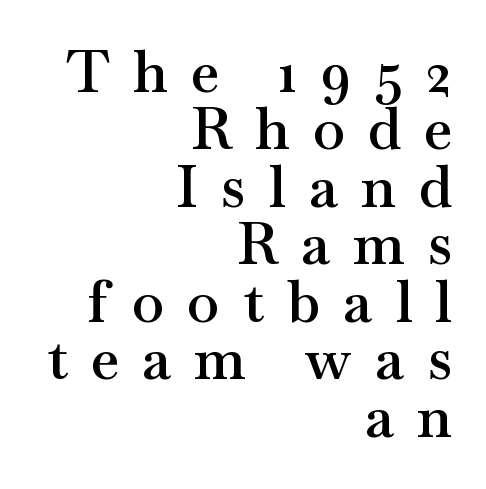
{"serif": "yes", "italic": "no", "bold": "semi", "weight": "semibold", "width": "wide", "stroke_contrast": "medium", "x_height": "small", "monospaced": "no", "underline": "no", "align": "right", "line_spacing": "tight", "line_spacing_ratio": 0.99, "letter_spacing": "wide", "letter_spacing_em": 0.4, "glyph_px": 58}
